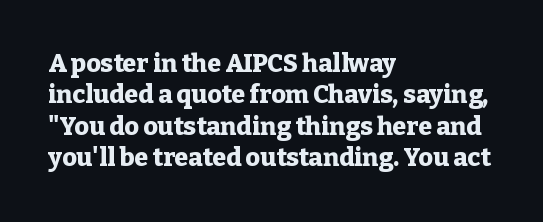
Horizontal alignment here is leftward, the default for most running prose. These lines were composed using upright roman letters. Quick note: underline off. Words appear dense and cohesive because spacing is normal. Honestly, the row spacing looks completely unremarkable. Heft: maximum for text — a bold.
